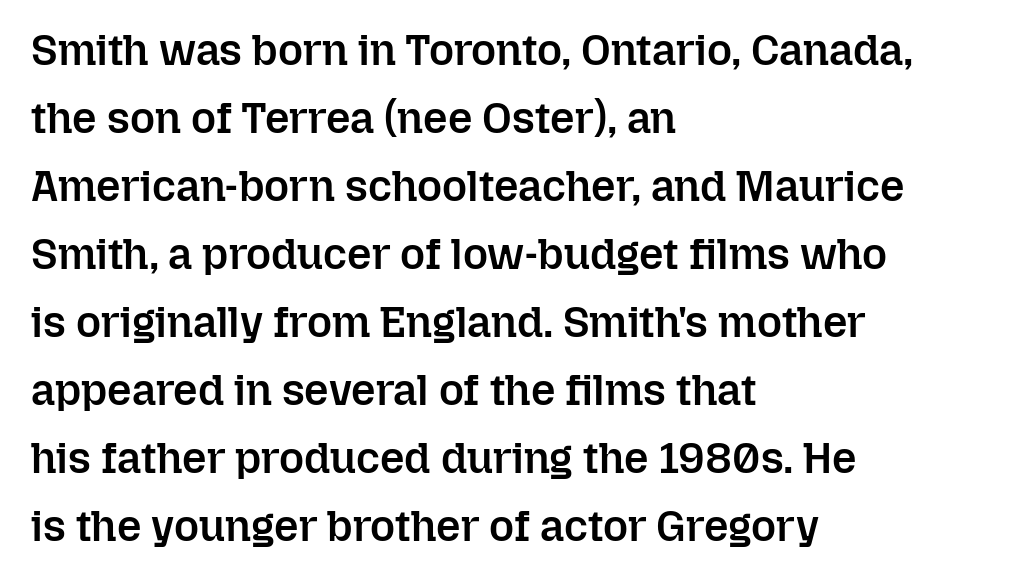
The image shows 43 px semibold type, upright; set left-aligned, normal line spacing (1.58x), normal letter spacing, not underlined; low stroke contrast and a medium x-height.
